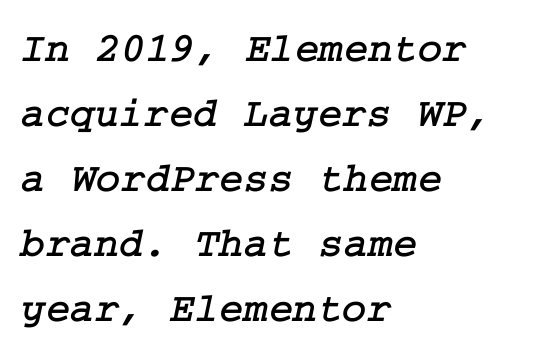
Q: Is the typeface a serif or a sans-serif typeface? A: Serif.
Q: Is the text underlined? A: No.
Q: How is the paragraph aligned? A: Left-aligned.
Q: Is the spacing between letters normal or unusually wide? A: Normal.
Q: Is the spacing between lines tight, normal or loose? A: Normal.
Q: Width (condensed, normal, or wide)? A: Normal.
Q: Stroke contrast? A: Low.
Q: x-height? A: Medium.
